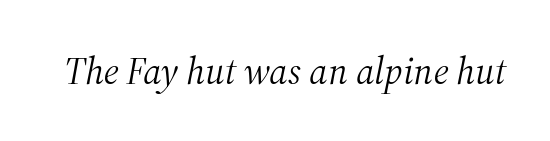
Decoration check: the copy has no underline. Looks like regular typesetting: each glyph gets only the width it needs. Note: serifs present on the glyphs. Default kerning and tracking; the words read as compact shapes. Italic? Definitely — the glyphs are oblique. These glyphs show unthickened strokes, regular width or finer.
